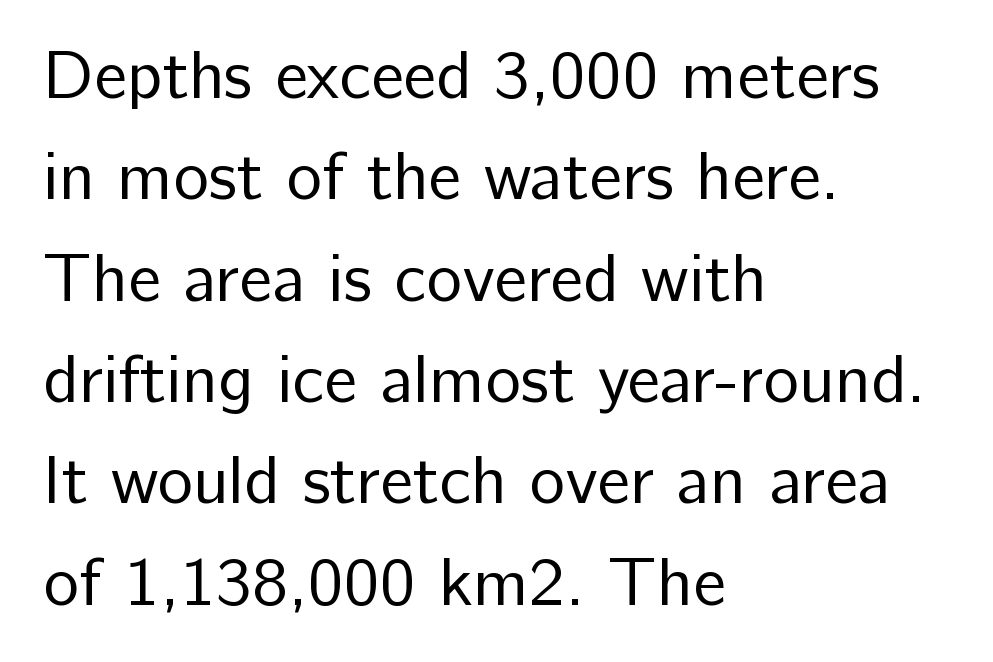
The image shows 68 px regular-weight sans-serif type, upright; set left-aligned, normal line spacing (1.49x), normal letter spacing, not underlined; low stroke contrast and a medium x-height.
